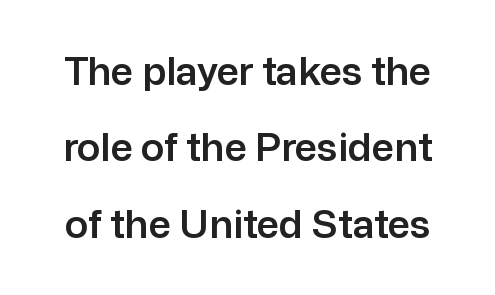
{"serif": "no", "italic": "no", "width": "normal", "stroke_contrast": "low", "x_height": "medium", "monospaced": "no", "underline": "no", "line_spacing": "loose", "line_spacing_ratio": 1.96, "letter_spacing": "normal", "letter_spacing_em": 0.0, "glyph_px": 39}
